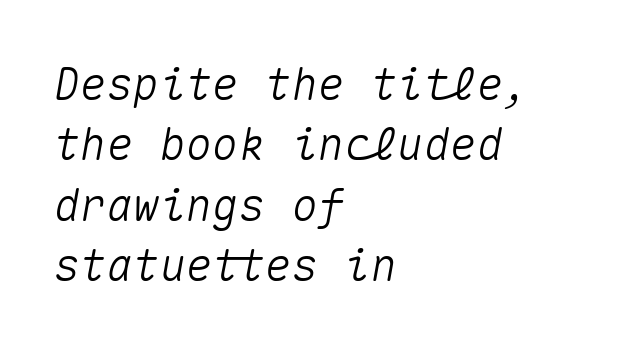
Q: Is the text italic (slanted)? A: Yes, it leans right by about 10 degrees.
Q: Is the text underlined? A: No.
Q: How is the paragraph aligned? A: Left-aligned.
Q: Is the spacing between letters normal or unusually wide? A: Normal.
Q: Is the spacing between lines tight, normal or loose? A: Normal.
Q: Width (condensed, normal, or wide)? A: Normal.
Q: Stroke contrast? A: Medium.
Q: x-height? A: Medium.
Q: Monospaced? A: Yes.
